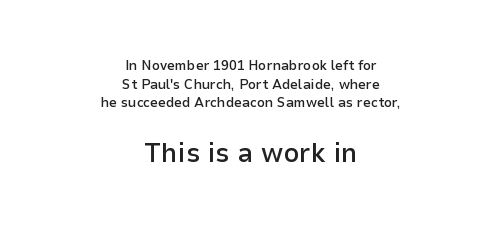
{"serif": "no", "italic": "no", "bold": "semi", "weight": "semibold", "width": "normal", "stroke_contrast": "low", "x_height": "medium", "monospaced": "no", "underline": "no", "align": "center", "line_spacing": "normal", "line_spacing_ratio": 1.33, "letter_spacing": "normal", "letter_spacing_em": 0.0, "larger_block": "second", "size_ratio": 2.0, "glyph_px": 28}
